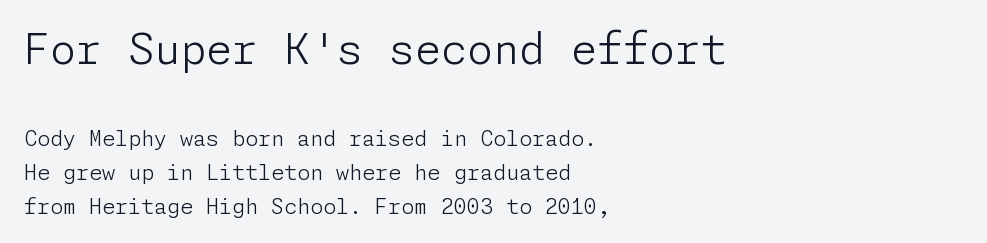
{"serif": "no", "italic": "no", "bold": "no", "weight": "light", "width": "normal", "stroke_contrast": "low", "x_height": "medium", "underline": "no", "align": "left", "line_spacing": "normal", "line_spacing_ratio": 1.62, "letter_spacing": "normal", "letter_spacing_em": 0.0, "larger_block": "first", "size_ratio": 2.0, "glyph_px": 42}
